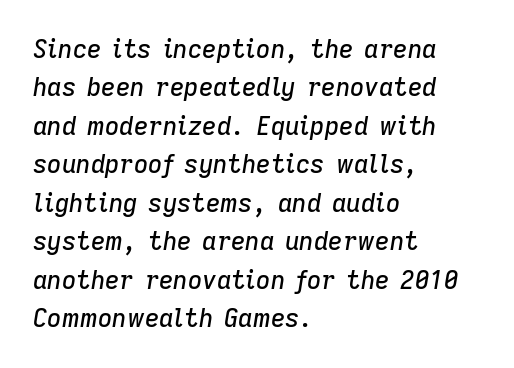
Rule under the text: the space is simply empty. The passage shown has conventional tracking throughout. Left-aligned paragraph, ragged on the right. Horizontal bands of white between lines are of average thickness. If you drew a line through each stem, it would be angled.
